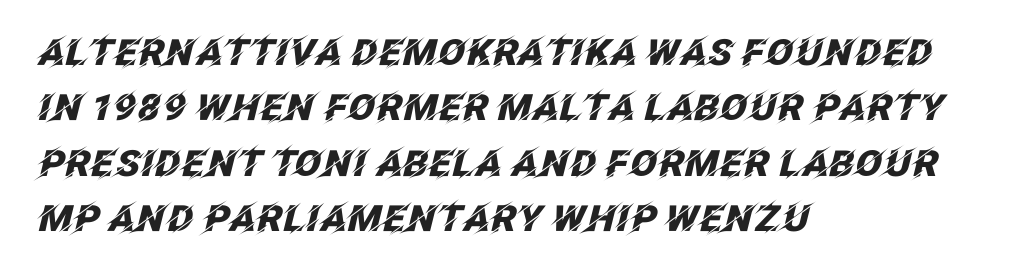
The image shows 36 px heavy type, italic (leaning right); set left-aligned, normal line spacing (1.54x), normal letter spacing, not underlined; low stroke contrast and a large x-height.
